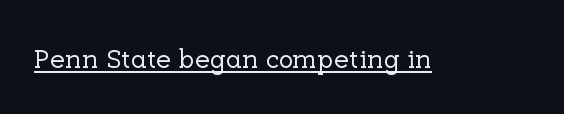
Q: Is the text italic (slanted)? A: No, it is upright.
Q: Is the text underlined? A: Yes.
Q: Is the spacing between letters normal or unusually wide? A: Normal.
